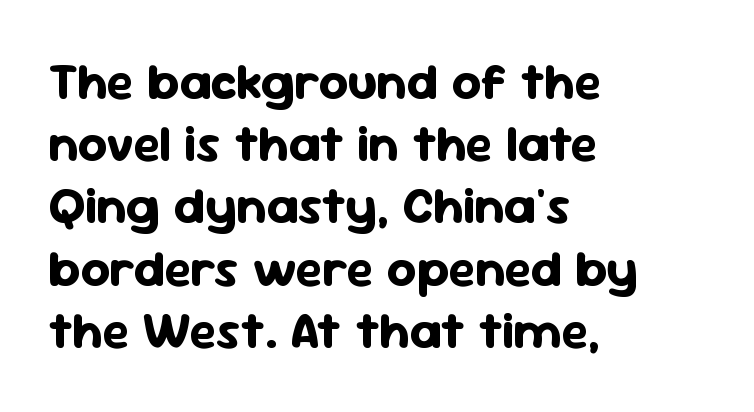
{"serif": "no", "italic": "no", "bold": "yes", "weight": "bold", "width": "normal", "stroke_contrast": "low", "x_height": "medium", "monospaced": "no", "underline": "no", "align": "left", "line_spacing_ratio": 1.22, "letter_spacing": "normal", "letter_spacing_em": 0.0, "glyph_px": 51}
